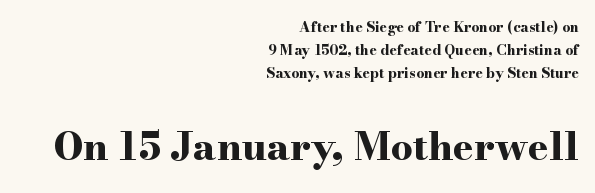
{"serif": "yes", "italic": "no", "bold": "yes", "weight": "bold", "width": "wide", "stroke_contrast": "high", "x_height": "small", "monospaced": "no", "underline": "no", "align": "right", "line_spacing": "normal", "line_spacing_ratio": 1.65, "letter_spacing": "normal", "letter_spacing_em": 0.0, "larger_block": "second", "size_ratio": 2.79, "glyph_px": 39}
